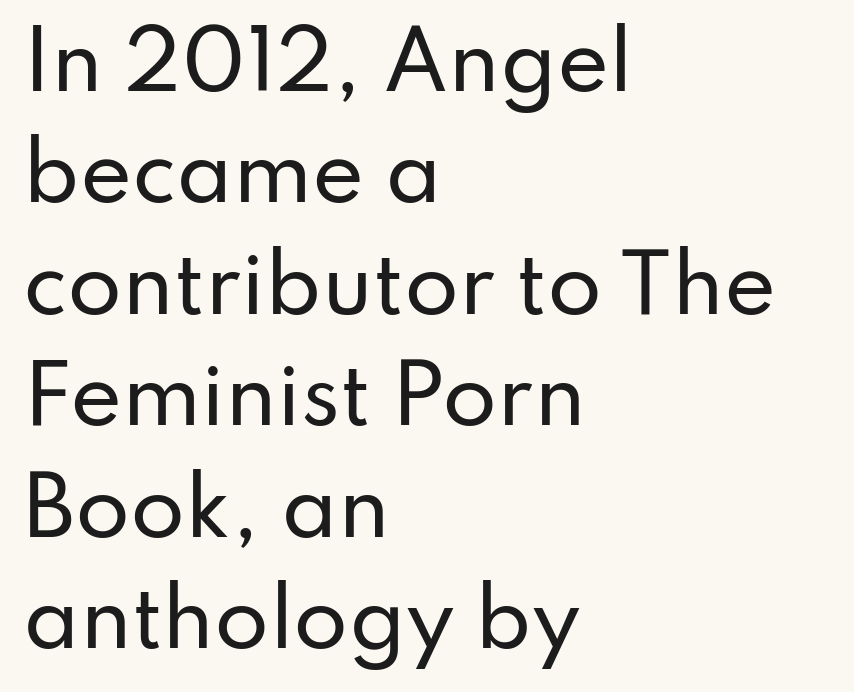
Q: Is the text italic (slanted)? A: No, it is upright.
Q: Is the typeface a serif or a sans-serif typeface? A: Sans-serif.
Q: Is the text underlined? A: No.
Q: How is the paragraph aligned? A: Left-aligned.
Q: Is the spacing between letters normal or unusually wide? A: Normal.
Q: Is the spacing between lines tight, normal or loose? A: Normal.
Q: Width (condensed, normal, or wide)? A: Normal.
Q: Stroke contrast? A: Low.
Q: x-height? A: Small.
Q: Monospaced? A: No.
